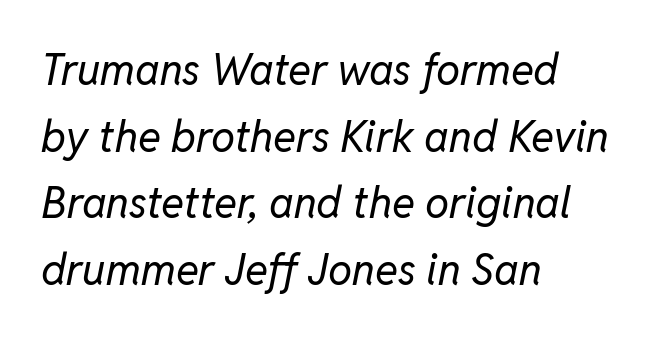
The gaps between neighbouring characters are ordinary and unremarkable. Reading down the column, the eye jumps a familiar distance to each next line. This sample has the flowing, uneven cadence of proportional lettering. Line beginnings align vertically; line endings do not. Plain, unruled lines of type. The letters look calm and open, with moderate or lighter stems.
